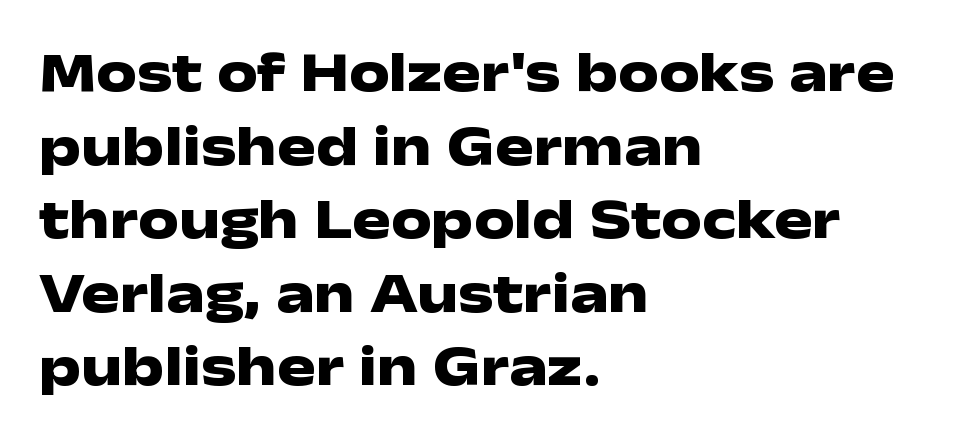
The image shows 57 px heavy, wide sans-serif type, upright; set left-aligned, normal line spacing (1.29x), normal letter spacing, not underlined; low stroke contrast and a medium x-height.
